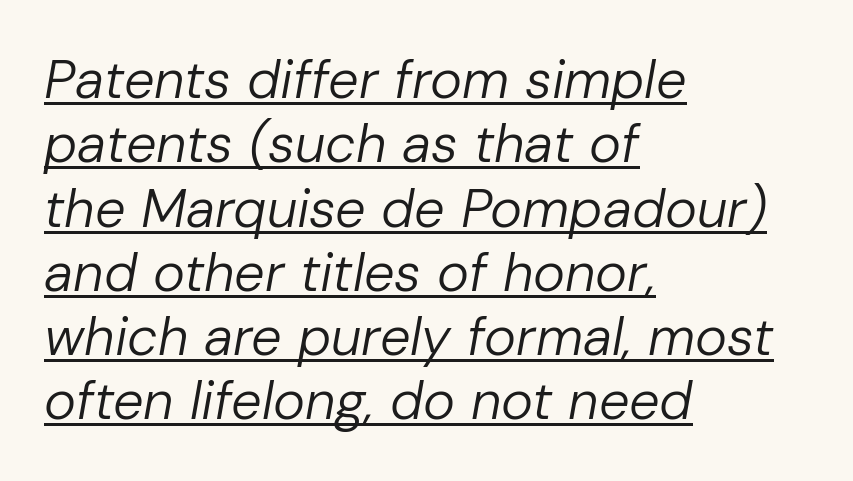
Q: Is the text bold? A: No.
Q: Is the text italic (slanted)? A: Yes, it leans right by about 10 degrees.
Q: Is the text underlined? A: Yes.
Q: How is the paragraph aligned? A: Left-aligned.
Q: Is the spacing between letters normal or unusually wide? A: Normal.
Q: Width (condensed, normal, or wide)? A: Normal.
Q: Stroke contrast? A: Low.
Q: x-height? A: Medium.
Q: Monospaced? A: No.
